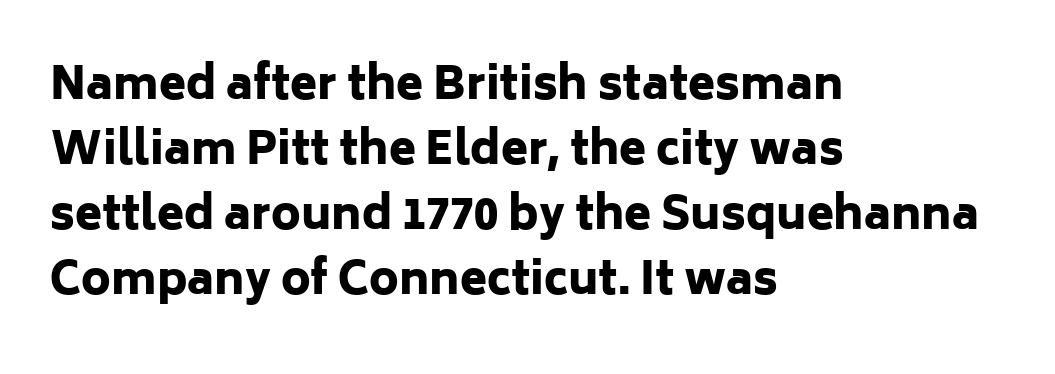
Q: Is the text bold? A: Yes.
Q: Is the text italic (slanted)? A: No, it is upright.
Q: Is the typeface a serif or a sans-serif typeface? A: Sans-serif.
Q: Is the text underlined? A: No.
Q: How is the paragraph aligned? A: Left-aligned.
Q: Is the spacing between letters normal or unusually wide? A: Normal.
Q: Is the spacing between lines tight, normal or loose? A: Normal.
Q: Width (condensed, normal, or wide)? A: Normal.
Q: Stroke contrast? A: Low.
Q: x-height? A: Medium.
Q: Monospaced? A: No.
